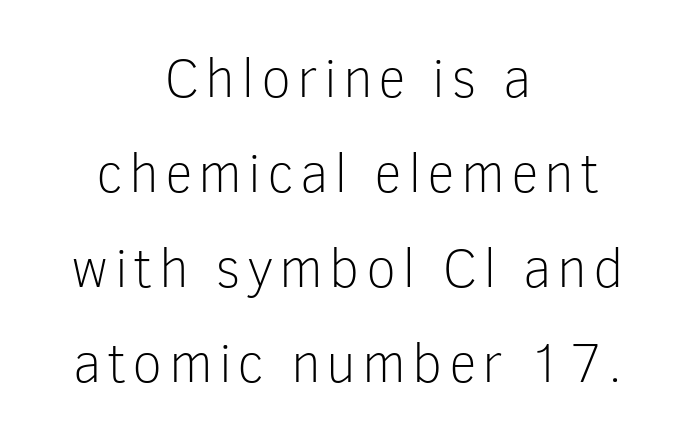
Q: Is the text bold? A: No.
Q: Is the text italic (slanted)? A: No, it is upright.
Q: Is the typeface a serif or a sans-serif typeface? A: Sans-serif.
Q: Is the text underlined? A: No.
Q: How is the paragraph aligned? A: Centered.
Q: Width (condensed, normal, or wide)? A: Normal.
Q: Stroke contrast? A: Low.
Q: x-height? A: Medium.
Q: Monospaced? A: No.
